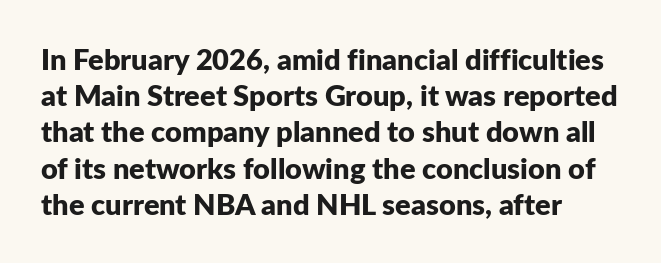
{"serif": "no", "italic": "no", "bold": "yes", "weight": "bold", "width": "normal", "stroke_contrast": "low", "x_height": "medium", "monospaced": "no", "underline": "no", "align": "left", "line_spacing": "normal", "line_spacing_ratio": 1.25, "letter_spacing": "normal", "letter_spacing_em": 0.0, "glyph_px": 29}
